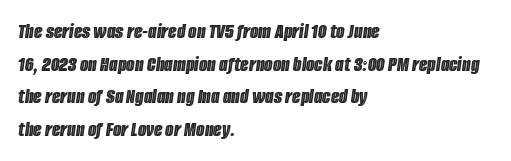
The image shows 22 px text type, italic (leaning right); set left-aligned, normal line spacing (1.48x), normal letter spacing, not underlined.
